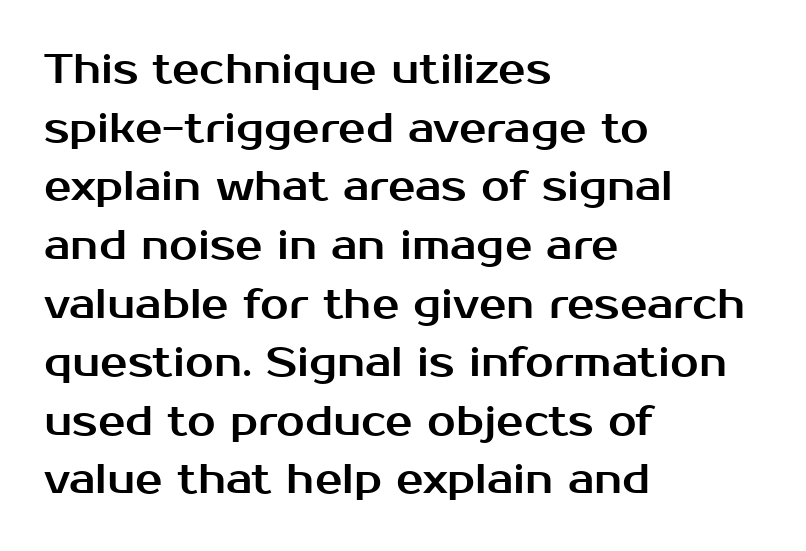
Quick note: underline off. Character widths vary here, with narrow letters taking less room than wide ones. The rendering anchors every line to the left-hand side. The horizontal fit of the characters is conventional and even. The font's upright variant was chosen for this text. Typographically, this falls in the sans-serif category.
